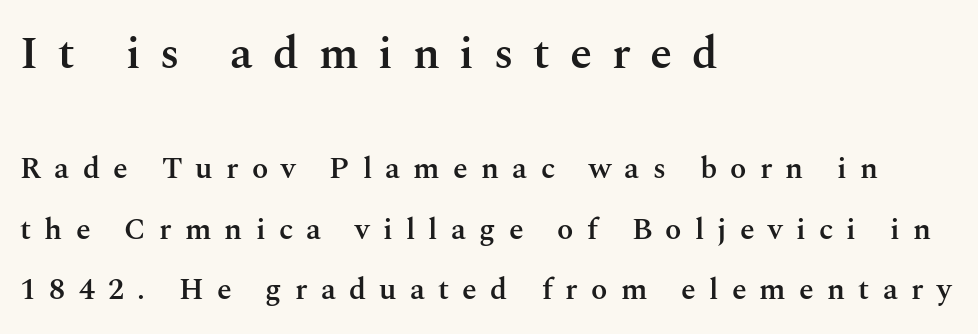
Semibold letterforms, between regular and bold. The rendering inserts visible extra space after every character. All the whitespace from short lines collects on the right. The space between consecutive lines is lavish. Italic: no, the glyphs are upright roman.
